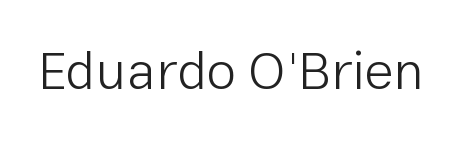
{"serif": "no", "italic": "no", "bold": "no", "weight": "light", "width": "normal", "stroke_contrast": "low", "x_height": "medium", "monospaced": "no", "underline": "no", "letter_spacing": "normal", "letter_spacing_em": 0.0, "glyph_px": 54}
